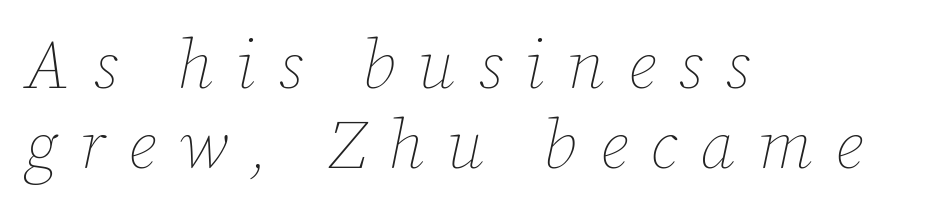
Here the designer chose a conventional face with non-uniform glyph widths. Short note: letters widely spaced. Where is the straight margin? On the left. Unmarked baselines from the first word to the last. The whole block is typeset with a tilt. The cut favours lightness, reaching ordinary text weight at its darkest.
